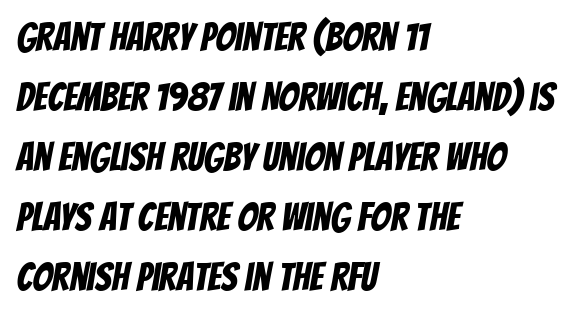
The image shows 39 px condensed sans-serif type; set left-aligned, normal line spacing (1.54x), normal letter spacing, not underlined; low stroke contrast and a large x-height.
